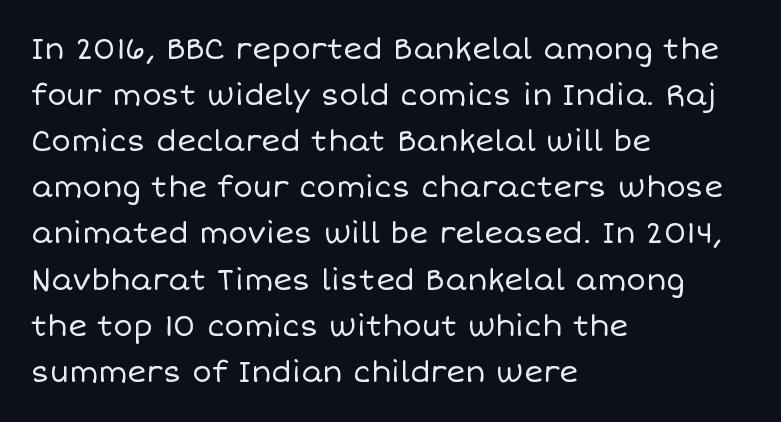
Just letters on the line, the space beneath them empty. The lettering stays uniformly vertical, giving the passage a roman look. The face used here is proportionally spaced, like ordinary book or web type. The rows are spaced the way most documents space them.
